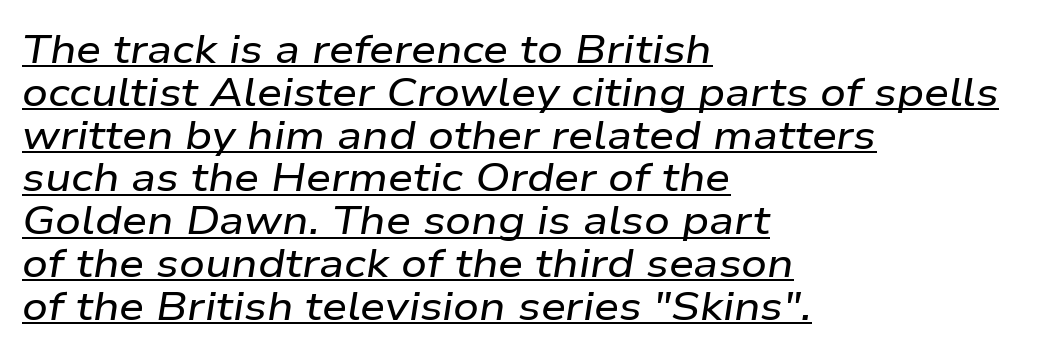
{"italic": "yes", "lean": "right", "slant_degrees": 9, "width": "wide", "stroke_contrast": "low", "x_height": "medium", "monospaced": "no", "underline": "yes", "align": "left", "line_spacing": "tight", "line_spacing_ratio": 1.07, "letter_spacing": "normal", "letter_spacing_em": 0.0, "glyph_px": 40}
